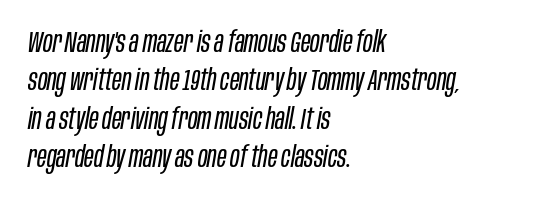
The image shows 29 px regular-weight, condensed type, italic (leaning right); set left-aligned, normal line spacing (1.32x), normal letter spacing, not underlined; low stroke contrast and a large x-height.
